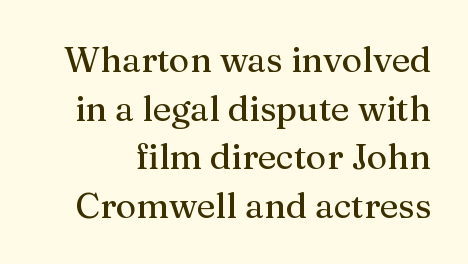
Letterform terminals end in serifs throughout the passage. Tracking here is standard; glyphs follow each other at the usual distance. The area under the type is left untouched. Rows of type keep a routine distance in the vertical direction. Here the designer chose a conventional face with non-uniform glyph widths. You can tell it's not italic because the verticals are truly vertical.
